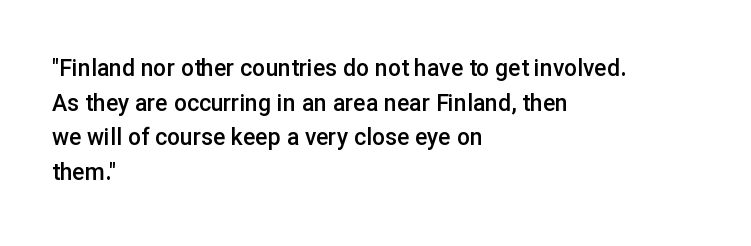
Students, observe: this is what conventionally led text looks like. Any mark beneath the type? The region is blank. On the weight axis this lands at semibold, roughly 600. These lines stack with their left ends in a neat column.
